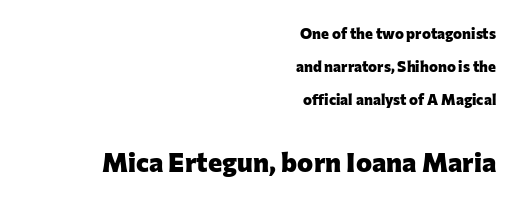
Q: Is the text bold? A: Yes.
Q: Is the text italic (slanted)? A: No, it is upright.
Q: Is the text underlined? A: No.
Q: How is the paragraph aligned? A: Right-aligned.
Q: Is the spacing between letters normal or unusually wide? A: Normal.
Q: Is the spacing between lines tight, normal or loose? A: Loose.
Q: Which block of text is set in a larger size, the first (top) or the second (bottom)? A: The second (bottom) one.
